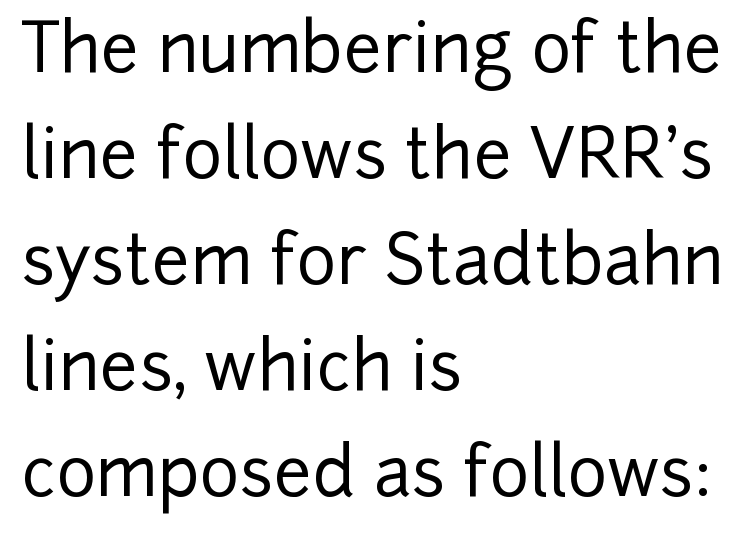
{"serif": "no", "italic": "no", "width": "normal", "stroke_contrast": "low", "x_height": "medium", "monospaced": "no", "underline": "no", "align": "left", "line_spacing": "normal", "line_spacing_ratio": 1.56, "letter_spacing": "normal", "letter_spacing_em": 0.0, "glyph_px": 68}
